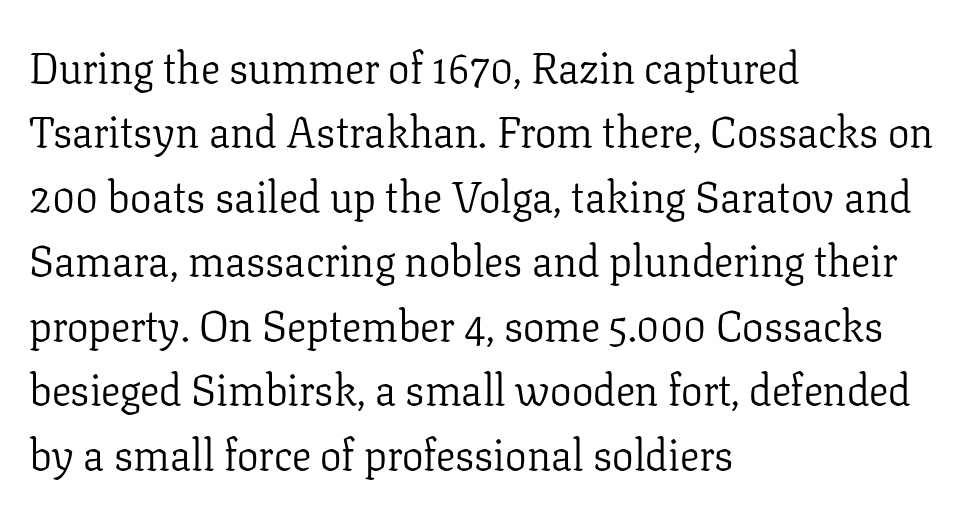
The lettering stays uniformly vertical, giving the passage a roman look. A typesetter would call this proportional, since set widths differ per character. Notice how descenders clear the ascenders below comfortably — that's standard leading. Type style note: has serifs. Casual observation: everything's shoved over to the left. The passage shown is not bold in any degree.
